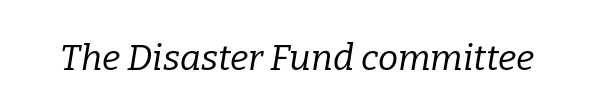
Note: serifs present on the glyphs. The typeface has the unassuming heft of standard copy or less. Words float on clear page, feet unadorned. Looks like regular typesetting: each glyph gets only the width it needs. Glyph-to-glyph distance matches everyday printed text.
